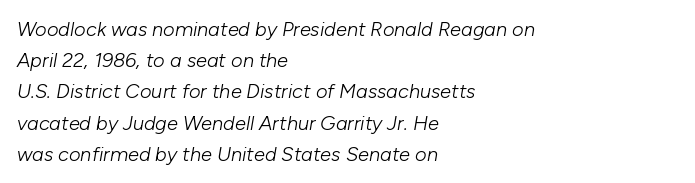
Q: Is the text bold? A: No.
Q: Is the text italic (slanted)? A: Yes, it leans right by about 10 degrees.
Q: Is the text underlined? A: No.
Q: How is the paragraph aligned? A: Left-aligned.
Q: Is the spacing between letters normal or unusually wide? A: Normal.
Q: Is the spacing between lines tight, normal or loose? A: Normal.
